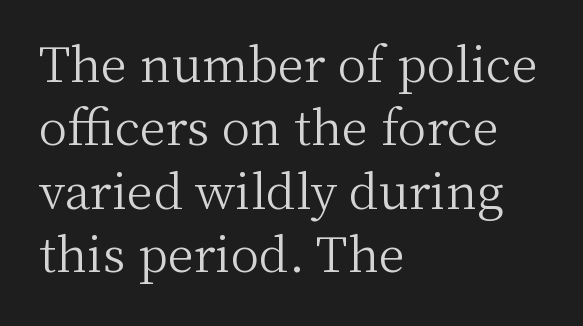
Q: Is the text bold? A: No.
Q: Is the text italic (slanted)? A: No, it is upright.
Q: Is the typeface a serif or a sans-serif typeface? A: Serif.
Q: Is the text underlined? A: No.
Q: How is the paragraph aligned? A: Left-aligned.
Q: Is the spacing between letters normal or unusually wide? A: Normal.
Q: Is the spacing between lines tight, normal or loose? A: Normal.
Q: Width (condensed, normal, or wide)? A: Normal.
Q: Stroke contrast? A: Medium.
Q: x-height? A: Medium.
Q: Monospaced? A: No.
